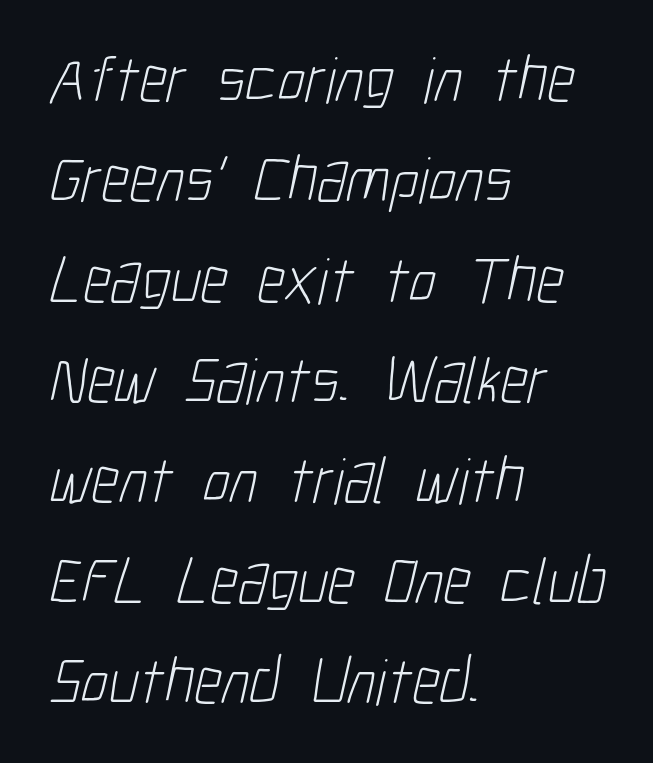
{"serif": "no", "bold": "no", "weight": "light", "width": "condensed", "stroke_contrast": "low", "x_height": "medium", "monospaced": "no", "underline": "no", "align": "left", "line_spacing": "normal", "line_spacing_ratio": 1.52, "letter_spacing": "normal", "letter_spacing_em": 0.0, "glyph_px": 66}
